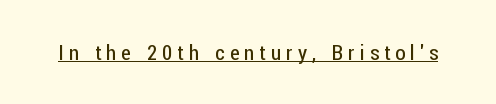
{"italic": "no", "bold": "no", "underline": "yes", "letter_spacing": "wide", "letter_spacing_em": 0.24, "glyph_px": 21}
